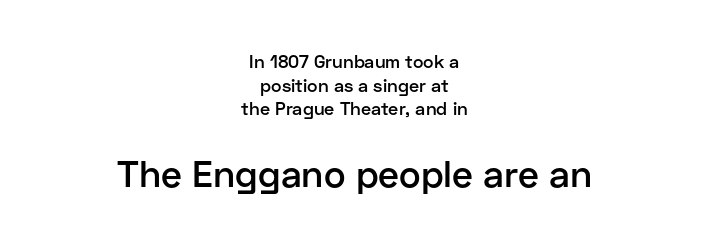
Q: Is the text bold? A: Semi-bold.
Q: Is the text italic (slanted)? A: No, it is upright.
Q: Is the typeface a serif or a sans-serif typeface? A: Sans-serif.
Q: Is the text underlined? A: No.
Q: How is the paragraph aligned? A: Centered.
Q: Is the spacing between letters normal or unusually wide? A: Normal.
Q: Is the spacing between lines tight, normal or loose? A: Normal.
Q: Which block of text is set in a larger size, the first (top) or the second (bottom)? A: The second (bottom) one.
Q: Width (condensed, normal, or wide)? A: Normal.
Q: Stroke contrast? A: Low.
Q: x-height? A: Medium.
Q: Monospaced? A: No.
